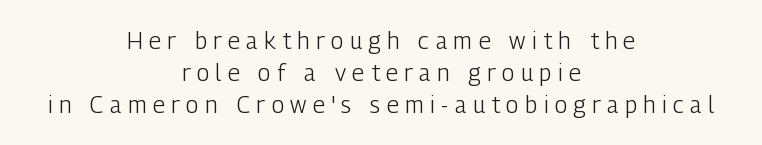
{"italic": "no", "bold": "no", "underline": "no", "align": "center", "line_spacing": "normal", "line_spacing_ratio": 1.39, "letter_spacing": "wide", "letter_spacing_em": 0.28, "glyph_px": 23}
